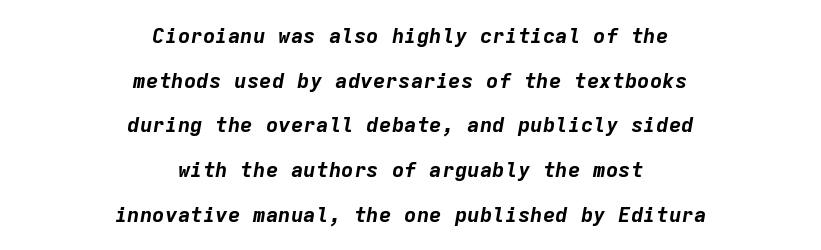
{"italic": "yes", "lean": "right", "slant_degrees": 9, "bold": "yes", "underline": "no", "align": "center", "line_spacing": "loose", "line_spacing_ratio": 2.13, "letter_spacing": "normal", "letter_spacing_em": 0.0, "glyph_px": 21}
